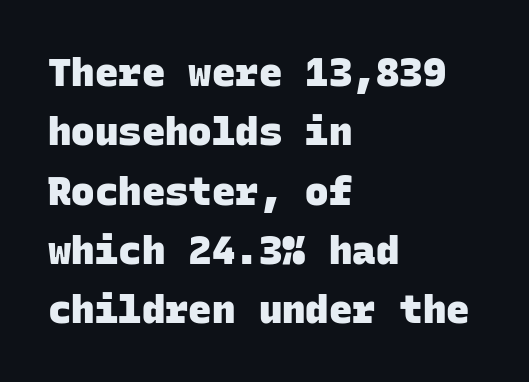
Q: Is the text bold? A: Yes.
Q: Is the typeface a serif or a sans-serif typeface? A: Sans-serif.
Q: Is the text underlined? A: No.
Q: How is the paragraph aligned? A: Left-aligned.
Q: Is the spacing between letters normal or unusually wide? A: Normal.
Q: Is the spacing between lines tight, normal or loose? A: Normal.
Q: Width (condensed, normal, or wide)? A: Normal.
Q: Stroke contrast? A: Low.
Q: x-height? A: Large.
Q: Monospaced? A: Yes.
